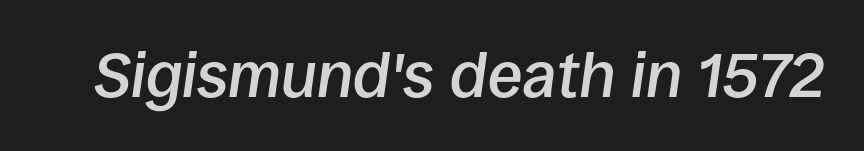
{"italic": "yes", "lean": "right", "slant_degrees": 8, "bold": "semi", "weight": "semibold", "width": "normal", "stroke_contrast": "low", "x_height": "large", "monospaced": "no", "underline": "no", "letter_spacing": "normal", "letter_spacing_em": 0.0, "glyph_px": 63}
